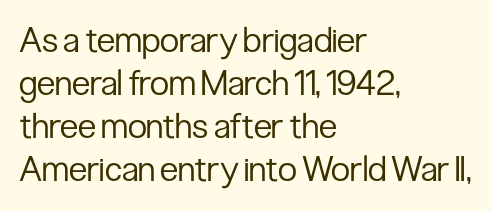
The image shows 35 px regular-weight, condensed sans-serif type, upright; set left-aligned, line spacing 1.23x, normal letter spacing, not underlined; low stroke contrast and a medium x-height.
